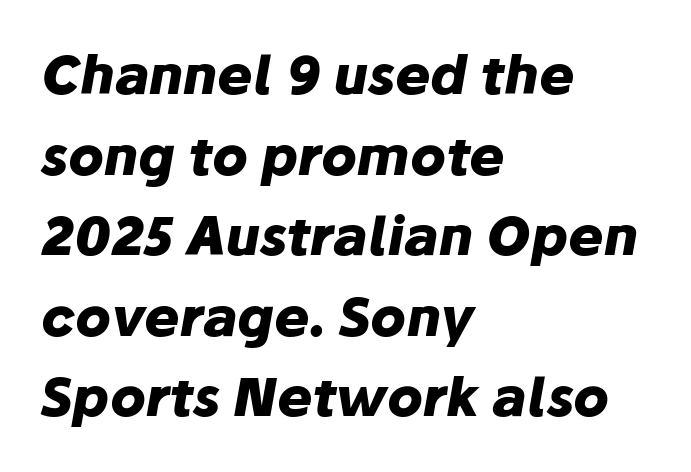
The image shows 53 px heavy type, italic (leaning right); set left-aligned, normal line spacing (1.52x), normal letter spacing, not underlined; low stroke contrast and a medium x-height.
